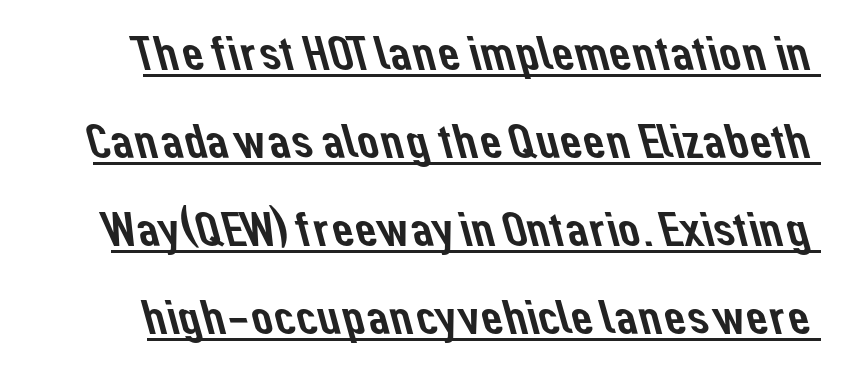
What kind of face is this? One without serifs — a sans. The rendering keeps characters at their native spacing. Has an underline been added? It has. Looks like regular typesetting: each glyph gets only the width it needs.
